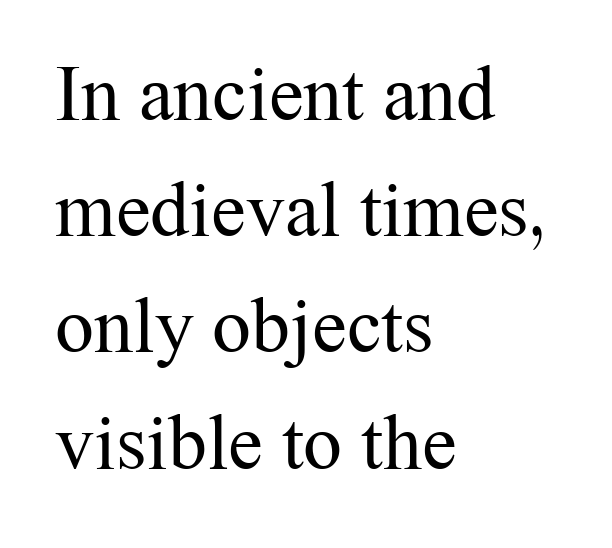
{"serif": "yes", "italic": "no", "bold": "no", "weight": "regular", "width": "normal", "stroke_contrast": "medium", "x_height": "medium", "monospaced": "no", "underline": "no", "align": "left", "line_spacing": "normal", "line_spacing_ratio": 1.49, "letter_spacing": "normal", "letter_spacing_em": 0.0, "glyph_px": 78}
